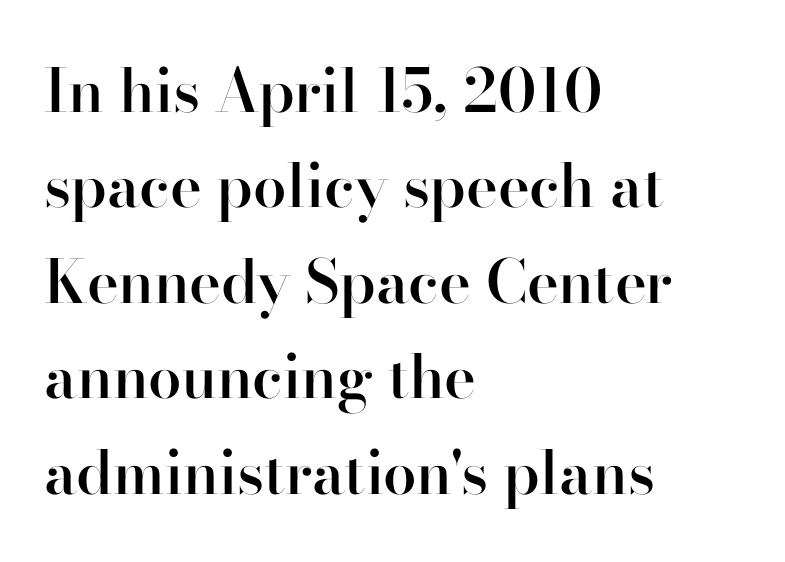
How would I describe the line gaps? Plain and ordinary. Here the glyphs are tracked normally, forming tight word shapes. This sample uses a serif face. A typesetter would mark this as roman, not italic.
